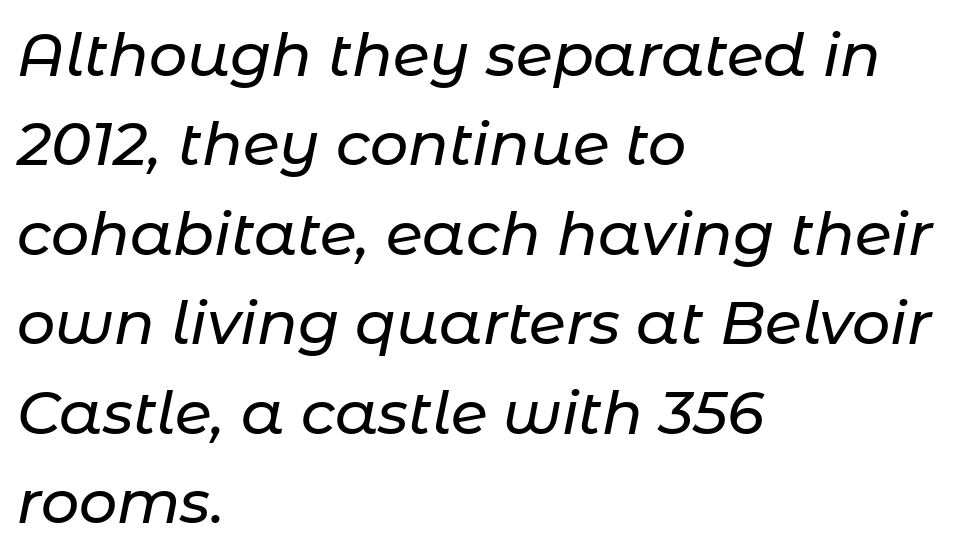
{"italic": "yes", "lean": "right", "slant_degrees": 11, "width": "normal", "stroke_contrast": "low", "x_height": "medium", "monospaced": "no", "underline": "no", "align": "left", "line_spacing": "normal", "line_spacing_ratio": 1.49, "letter_spacing": "normal", "letter_spacing_em": 0.0, "glyph_px": 60}
